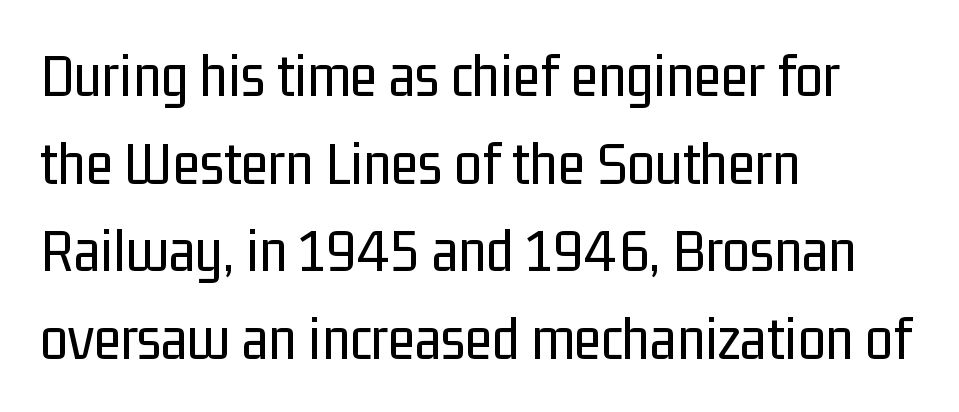
Note the varied advance widths — an 'i' is clearly narrower than an 'm'. No letter is thick-stroked: the sample isn't bold. Quick note: underline off. Upright lettering throughout. Serifs: no, the terminals of the letterforms are clean.
